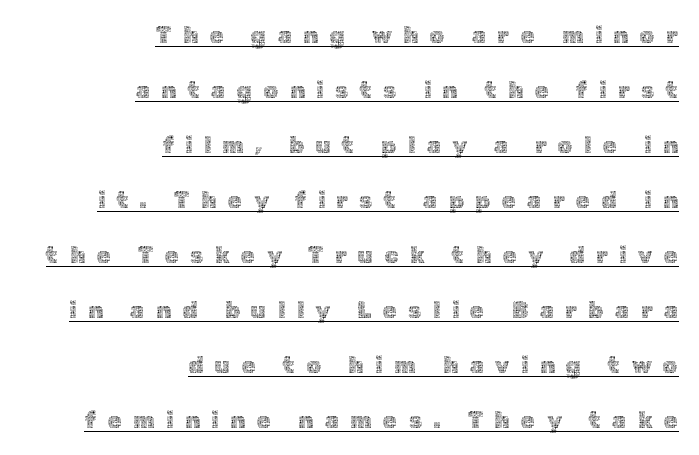
Q: Is the text bold? A: No.
Q: Is the text italic (slanted)? A: No, it is upright.
Q: Is the text underlined? A: Yes.
Q: How is the paragraph aligned? A: Right-aligned.
Q: Is the spacing between letters normal or unusually wide? A: Unusually wide.
Q: Is the spacing between lines tight, normal or loose? A: Loose.
